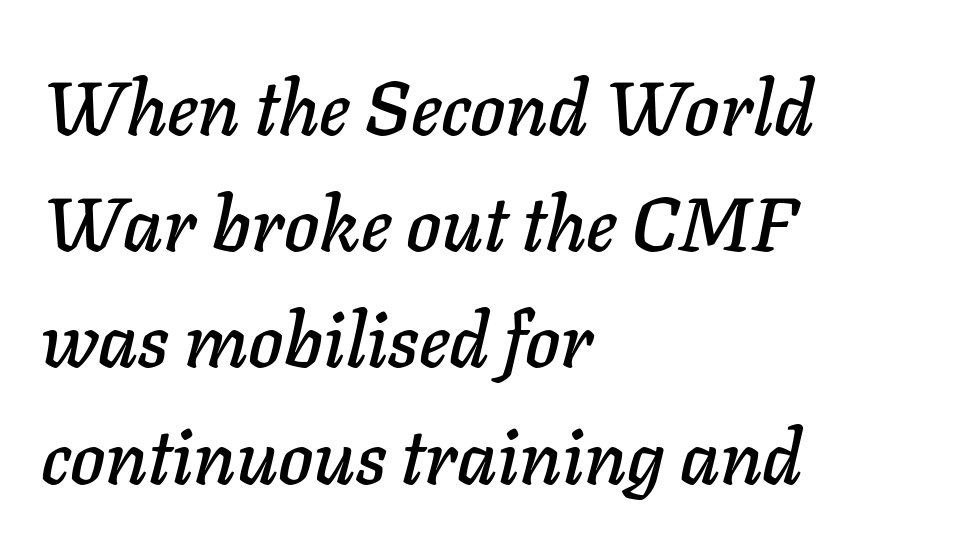
Unmarked baselines from the first word to the last. Is the block centered? No — it sits flush against the left margin. Each letter keeps its own natural width here, so spacing adapts to shape. This sample uses plain, unmodified letter spacing. How would I describe the line gaps? Plain and ordinary. You can tell it's italic because the verticals aren't actually vertical.
